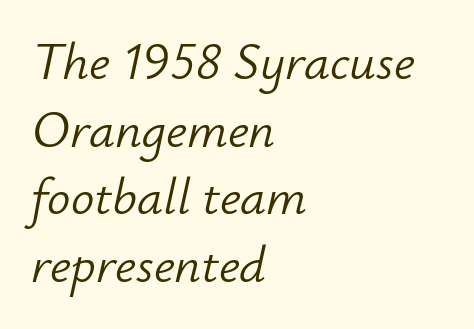
Q: Is the text bold? A: No.
Q: Is the text italic (slanted)? A: Yes, it leans right by about 12 degrees.
Q: Is the text underlined? A: No.
Q: How is the paragraph aligned? A: Left-aligned.
Q: Is the spacing between letters normal or unusually wide? A: Normal.
Q: Is the spacing between lines tight, normal or loose? A: Normal.
Q: Width (condensed, normal, or wide)? A: Normal.
Q: Stroke contrast? A: Low.
Q: x-height? A: Small.
Q: Monospaced? A: No.
